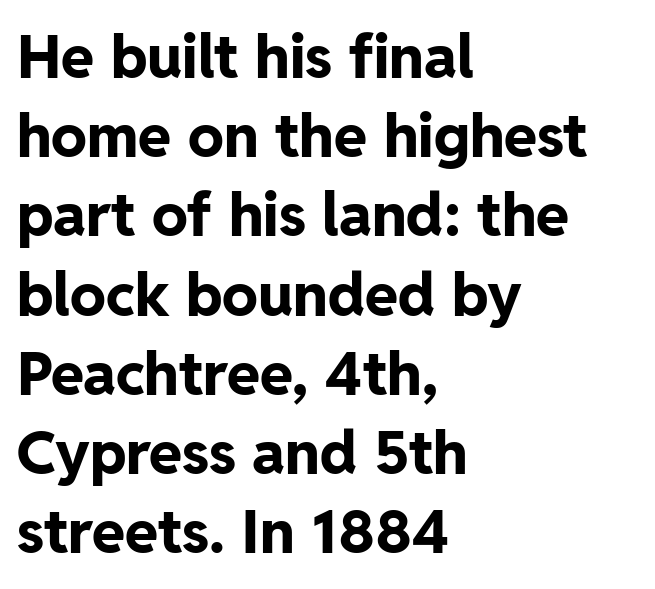
Is there any slant? The stems are plumb. Glyph-to-glyph distance matches everyday printed text. Here the designer chose a conventional face with non-uniform glyph widths. Regular leading.
